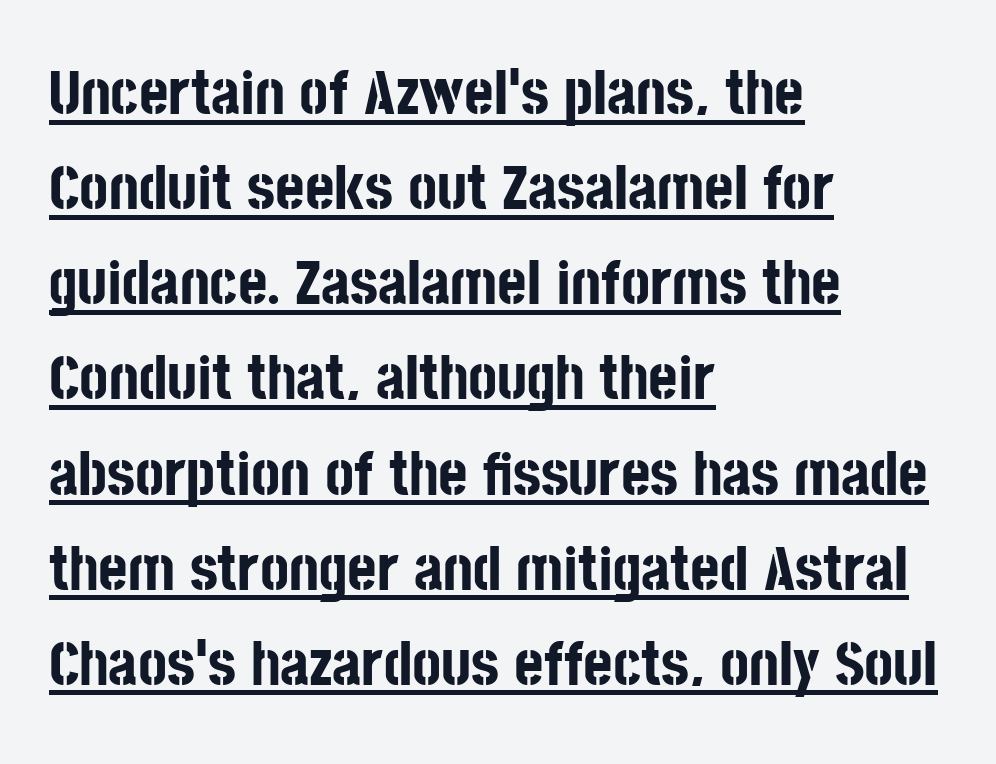
Q: Is the text bold? A: Yes.
Q: Is the text italic (slanted)? A: No, it is upright.
Q: Is the typeface a serif or a sans-serif typeface? A: Sans-serif.
Q: Is the text underlined? A: Yes.
Q: How is the paragraph aligned? A: Left-aligned.
Q: Is the spacing between letters normal or unusually wide? A: Normal.
Q: Is the spacing between lines tight, normal or loose? A: Normal.
Q: Width (condensed, normal, or wide)? A: Condensed.
Q: Stroke contrast? A: Low.
Q: x-height? A: Large.
Q: Monospaced? A: No.
